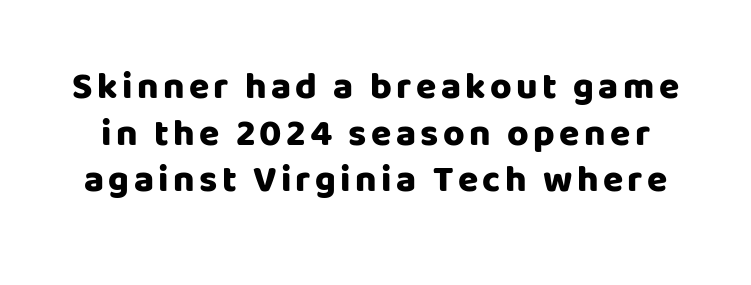
The image shows 37 px heavy sans-serif type, upright; set normal line spacing (1.26x), not underlined; low stroke contrast and a large x-height.
